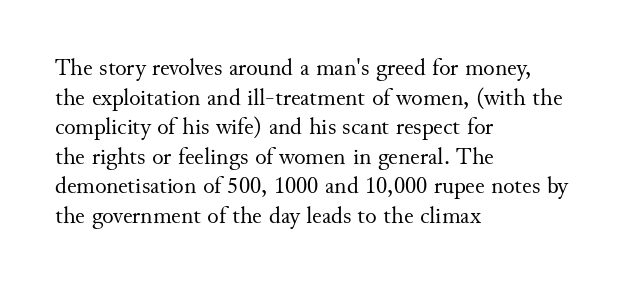
Q: Is the text bold? A: No.
Q: Is the text italic (slanted)? A: No, it is upright.
Q: Is the text underlined? A: No.
Q: How is the paragraph aligned? A: Left-aligned.
Q: Is the spacing between letters normal or unusually wide? A: Normal.
